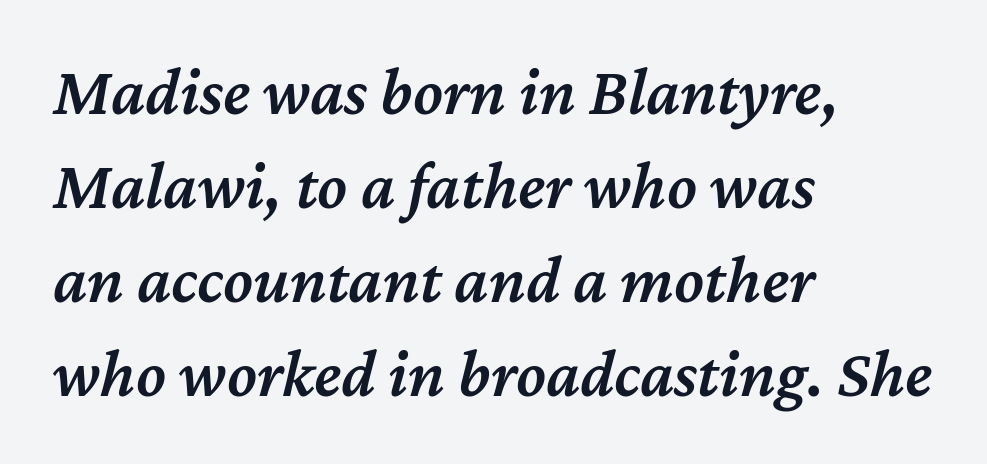
{"italic": "yes", "lean": "right", "slant_degrees": 12, "bold": "semi", "weight": "semibold", "width": "normal", "stroke_contrast": "medium", "x_height": "medium", "monospaced": "no", "underline": "no", "align": "left", "line_spacing": "normal", "line_spacing_ratio": 1.38, "letter_spacing": "normal", "letter_spacing_em": 0.0, "glyph_px": 68}
